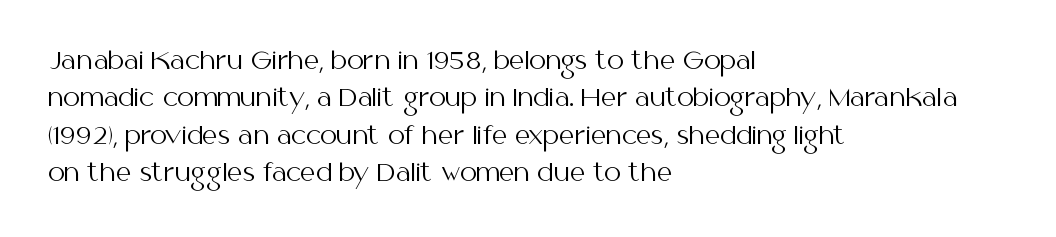
The image shows 24 px text type, upright; set left-aligned, normal line spacing (1.56x), normal letter spacing, not underlined.
